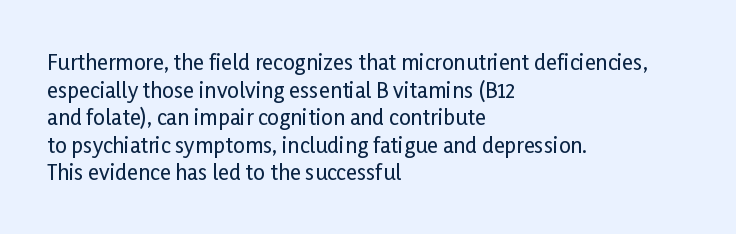
Q: Is the text italic (slanted)? A: No, it is upright.
Q: Is the text underlined? A: No.
Q: How is the paragraph aligned? A: Left-aligned.
Q: Is the spacing between letters normal or unusually wide? A: Normal.
Q: Is the spacing between lines tight, normal or loose? A: Normal.
